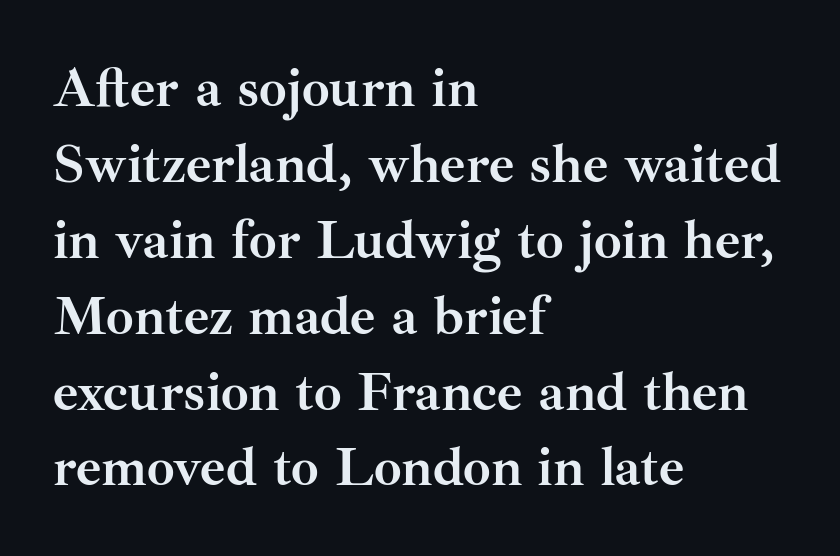
The text was rendered using a seriffed face with decorative stroke endings. The specimen reads as upright at a glance. Students, observe: this is what conventionally led text looks like. Beneath every word, the page is bare. The passage shown is typed in a proportional face where columns would drift.
